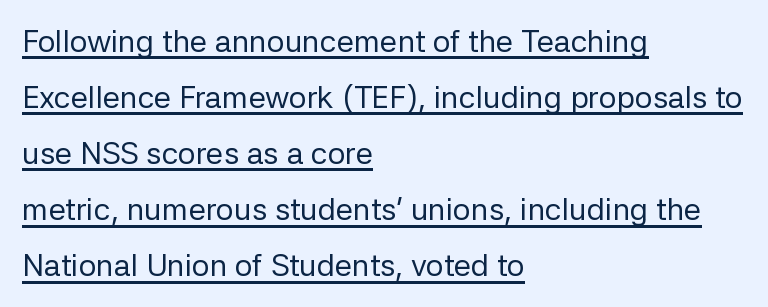
The image shows 31 px regular-weight sans-serif type, upright; set left-aligned, line spacing 1.81x, normal letter spacing, underlined; low stroke contrast and a medium x-height.
